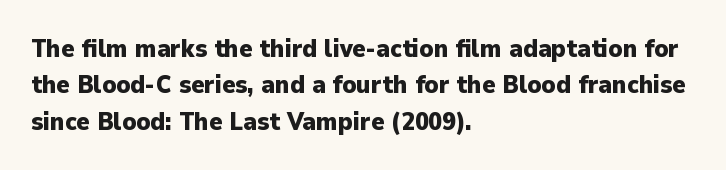
The letters are bold, with thick, heavy strokes. If you measured baseline to baseline, you'd find a middling distance. Posture: straight, roman, zero tilt. No word sits above an underline.
